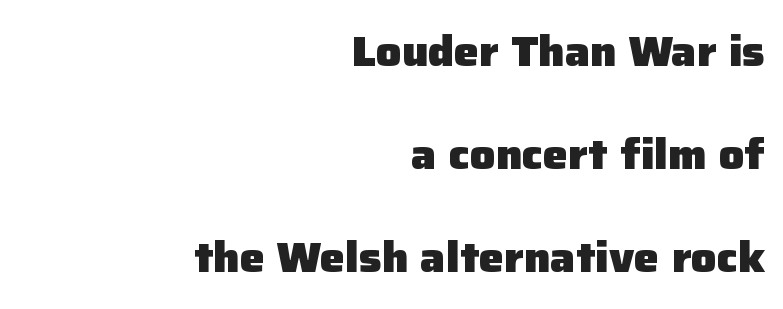
The image shows 42 px heavy sans-serif type, upright; set right-aligned, loose line spacing (2.45x), normal letter spacing, not underlined; low stroke contrast and a medium x-height.
